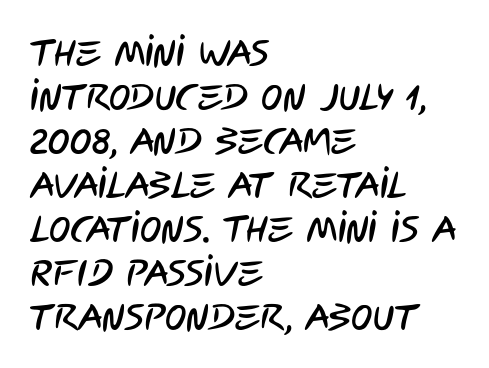
{"serif": "no", "width": "condensed", "stroke_contrast": "low", "x_height": "large", "monospaced": "no", "underline": "no", "align": "left", "line_spacing_ratio": 1.22, "letter_spacing": "normal", "letter_spacing_em": 0.0, "glyph_px": 36}
